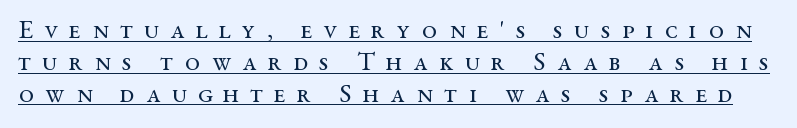
The image shows 27 px text type, upright; set line spacing 1.18x, unusually wide letter spacing (+0.41 em), underlined.
